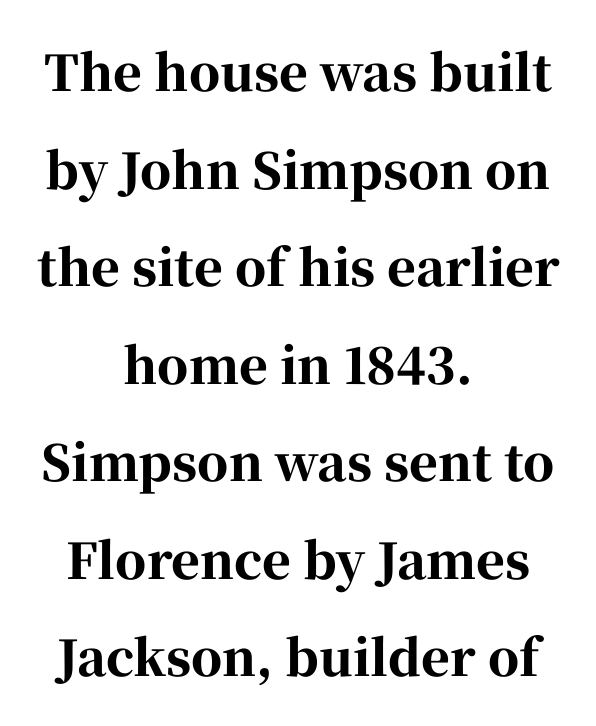
Leading: increased. Glyph-to-glyph distance matches everyday printed text. A roman cut, with each character standing at attention. Character widths vary here, with narrow letters taking less room than wide ones. As a designer I'd log this as weight 700, bold. The designer went with a serif here, giving each stem small feet.
